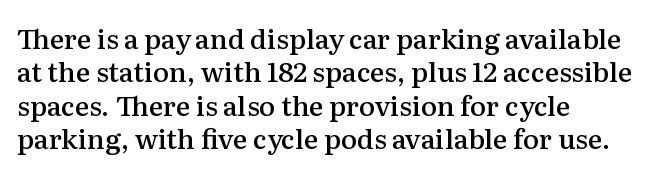
Q: Is the text bold? A: Semi-bold.
Q: Is the text italic (slanted)? A: No, it is upright.
Q: Is the text underlined? A: No.
Q: How is the paragraph aligned? A: Left-aligned.
Q: Is the spacing between letters normal or unusually wide? A: Normal.
